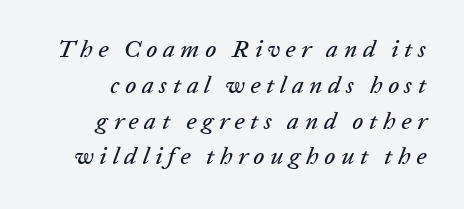
The image shows 24 px text type, italic (leaning right); set normal line spacing (1.49x), unusually wide letter spacing (+0.23 em), not underlined.
